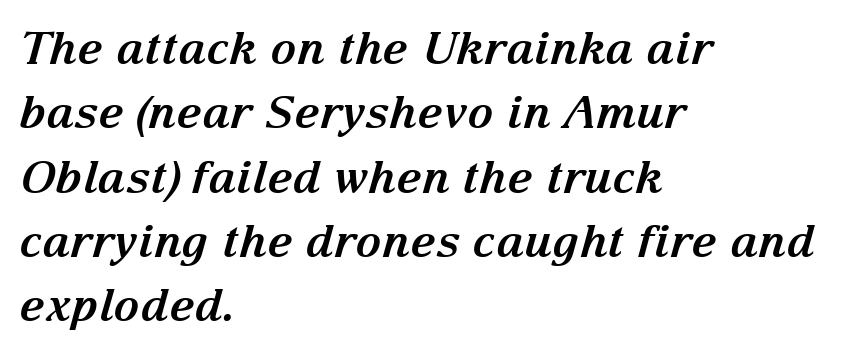
Q: Is the text bold? A: Yes.
Q: Is the text italic (slanted)? A: Yes, it leans right by about 15 degrees.
Q: Is the typeface a serif or a sans-serif typeface? A: Serif.
Q: Is the text underlined? A: No.
Q: How is the paragraph aligned? A: Left-aligned.
Q: Is the spacing between letters normal or unusually wide? A: Normal.
Q: Is the spacing between lines tight, normal or loose? A: Normal.
Q: Width (condensed, normal, or wide)? A: Normal.
Q: Stroke contrast? A: Medium.
Q: x-height? A: Medium.
Q: Monospaced? A: No.
